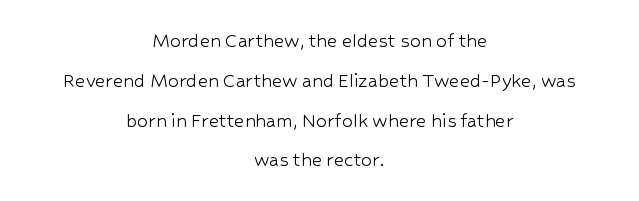
Q: Is the text bold? A: No.
Q: Is the text italic (slanted)? A: No, it is upright.
Q: Is the text underlined? A: No.
Q: How is the paragraph aligned? A: Centered.
Q: Is the spacing between letters normal or unusually wide? A: Normal.
